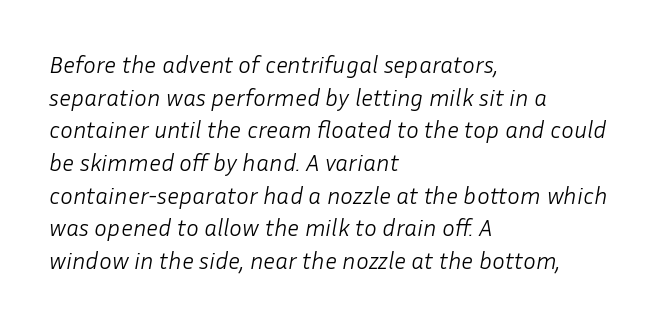
The image shows 24 px text type, italic (leaning right); set left-aligned, normal line spacing (1.36x), normal letter spacing, not underlined.
